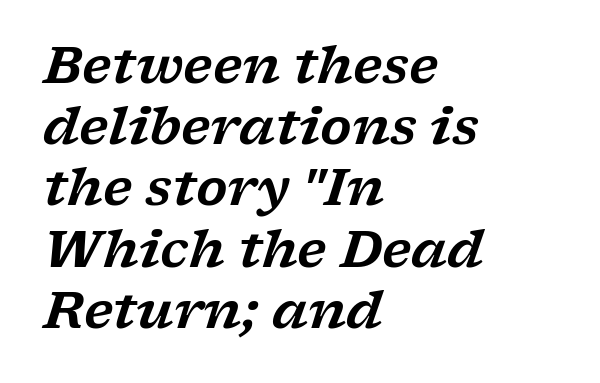
Q: Is the text italic (slanted)? A: Yes, it leans right by about 17 degrees.
Q: Is the typeface a serif or a sans-serif typeface? A: Serif.
Q: Is the text underlined? A: No.
Q: How is the paragraph aligned? A: Left-aligned.
Q: Is the spacing between letters normal or unusually wide? A: Normal.
Q: Width (condensed, normal, or wide)? A: Wide.
Q: Stroke contrast? A: Low.
Q: x-height? A: Medium.
Q: Monospaced? A: No.
